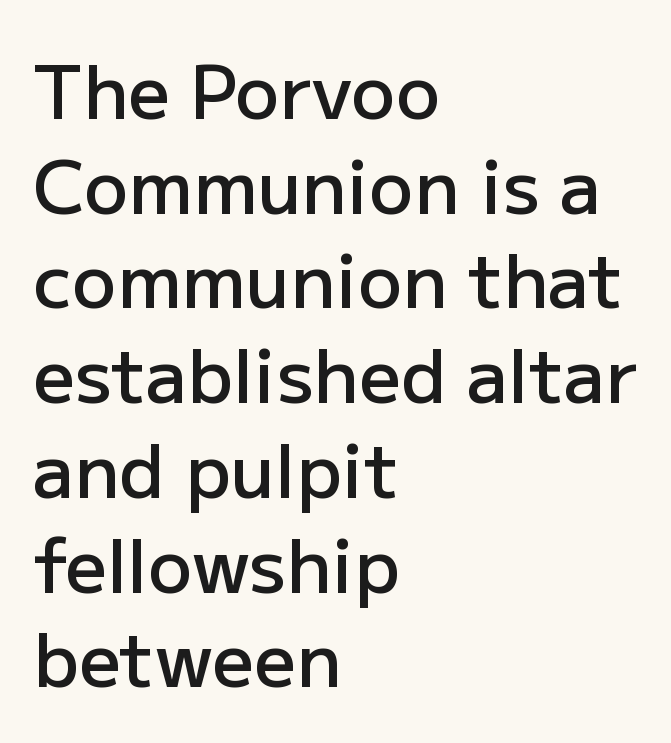
{"serif": "no", "italic": "no", "bold": "semi", "weight": "semibold", "width": "normal", "stroke_contrast": "low", "x_height": "medium", "monospaced": "no", "underline": "no", "align": "left", "line_spacing": "normal", "line_spacing_ratio": 1.28, "letter_spacing": "normal", "letter_spacing_em": 0.0, "glyph_px": 74}
